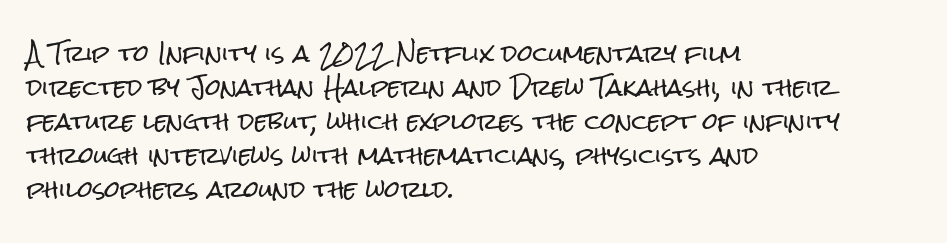
{"italic": "no", "underline": "no", "align": "left", "line_spacing": "normal", "line_spacing_ratio": 1.55, "letter_spacing": "normal", "letter_spacing_em": 0.0, "glyph_px": 22}
